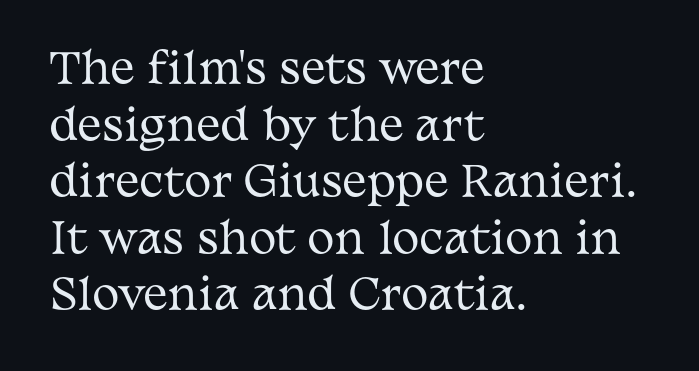
{"serif": "yes", "italic": "no", "bold": "no", "weight": "regular", "width": "wide", "stroke_contrast": "medium", "x_height": "medium", "monospaced": "no", "underline": "no", "align": "left", "line_spacing": "normal", "line_spacing_ratio": 1.38, "letter_spacing": "normal", "letter_spacing_em": 0.0, "glyph_px": 41}
